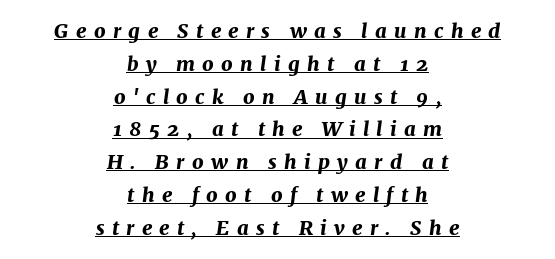
Q: Is the text bold? A: Yes.
Q: Is the text italic (slanted)? A: Yes, it leans right by about 7 degrees.
Q: Is the text underlined? A: Yes.
Q: How is the paragraph aligned? A: Centered.
Q: Is the spacing between letters normal or unusually wide? A: Unusually wide.
Q: Is the spacing between lines tight, normal or loose? A: Normal.
